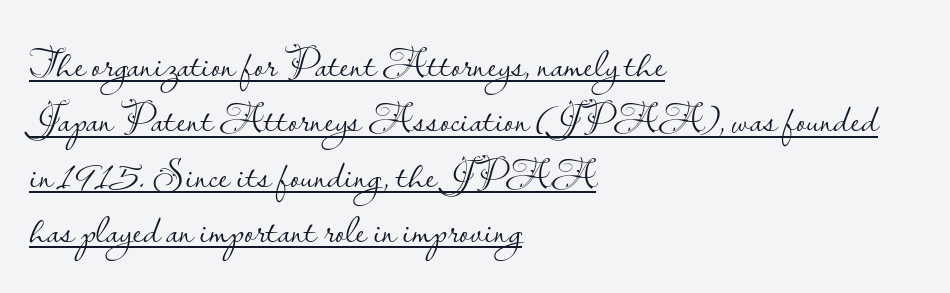
The image shows 42 px light sans-serif type; set left-aligned, normal line spacing (1.32x), normal letter spacing, underlined; low stroke contrast and a small x-height.
